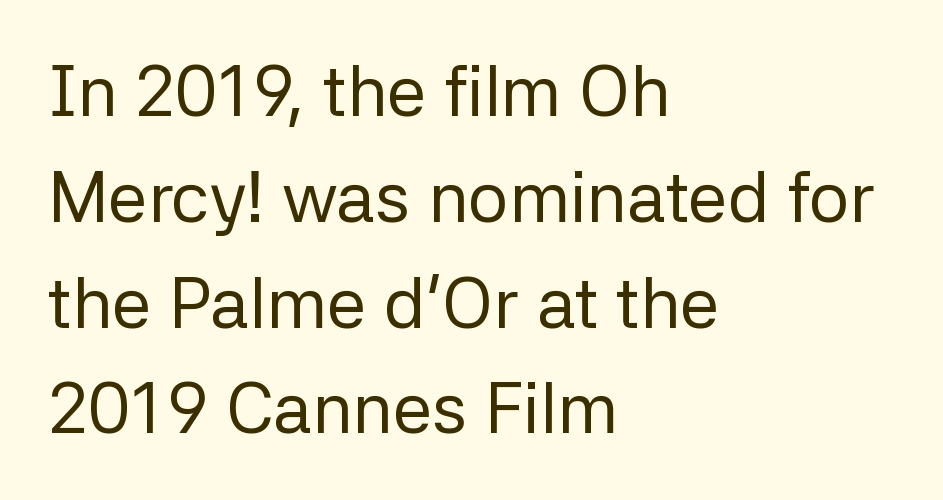
What kind of face is this? One without serifs — a sans. The passage shown stacks its lines at a standard gap. Spacing verdict: proportional, widths tailored to each character. Words float on clear page, feet unadorned. The passage shown has conventional tracking throughout. Italic? Not at all — the glyphs are vertical.
